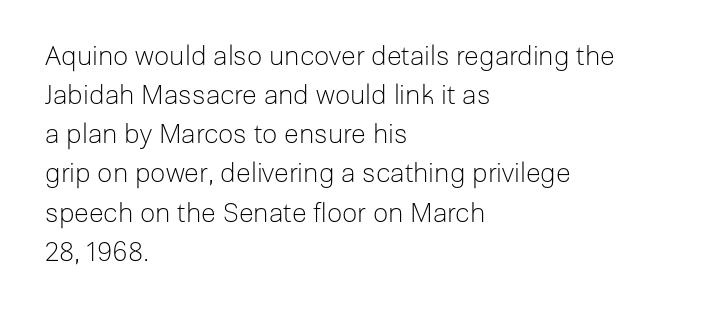
Q: Is the text bold? A: No.
Q: Is the text italic (slanted)? A: No, it is upright.
Q: Is the text underlined? A: No.
Q: How is the paragraph aligned? A: Left-aligned.
Q: Is the spacing between letters normal or unusually wide? A: Normal.
Q: Is the spacing between lines tight, normal or loose? A: Normal.
